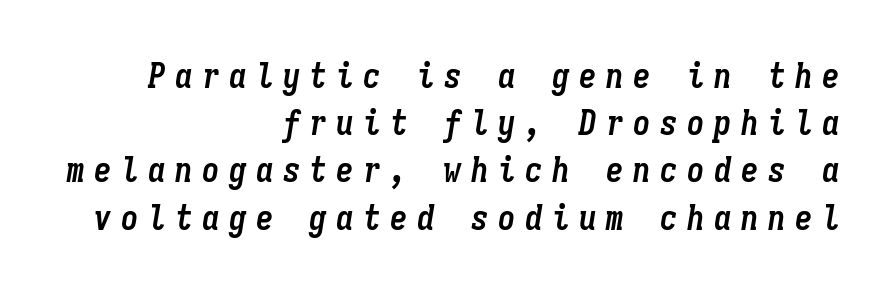
Q: Is the text bold? A: Yes.
Q: Is the text italic (slanted)? A: Yes, it leans right by about 9 degrees.
Q: Is the text underlined? A: No.
Q: How is the paragraph aligned? A: Right-aligned.
Q: Is the spacing between letters normal or unusually wide? A: Unusually wide.
Q: Is the spacing between lines tight, normal or loose? A: Normal.
Q: Width (condensed, normal, or wide)? A: Condensed.
Q: Stroke contrast? A: Low.
Q: x-height? A: Medium.
Q: Monospaced? A: Yes.
